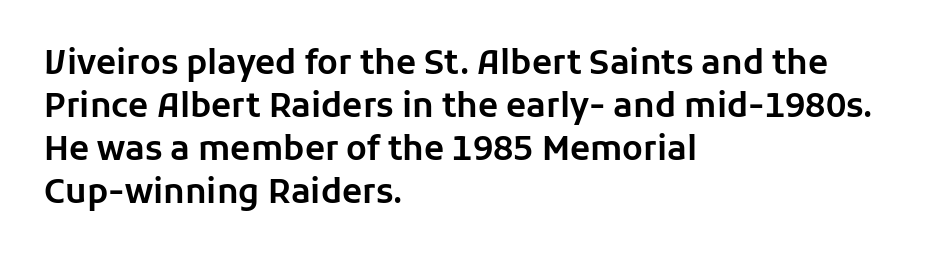
The image shows 33 px sans-serif type, upright; set left-aligned, normal line spacing (1.3x), normal letter spacing, not underlined; low stroke contrast and a medium x-height.
